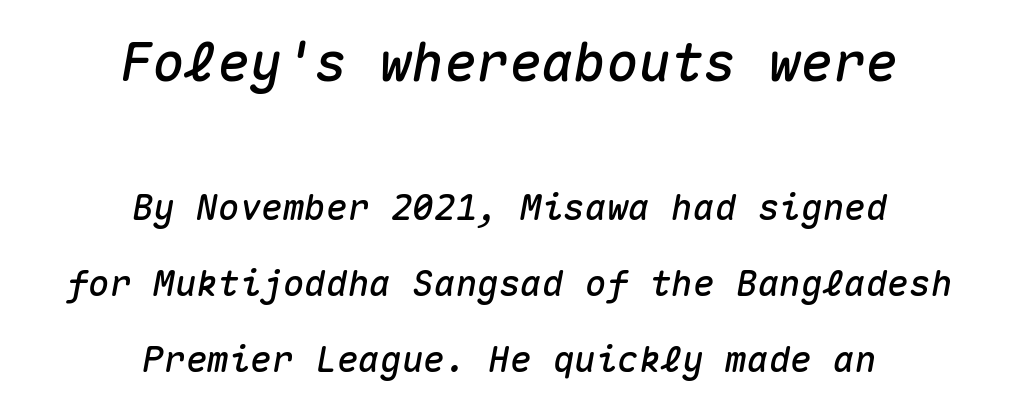
The image shows 54 px text type, italic (leaning right), monospaced; set centered, loose line spacing (2.12x), normal letter spacing, not underlined; the first (top) block is 1.5x larger; medium stroke contrast and a medium x-height.
